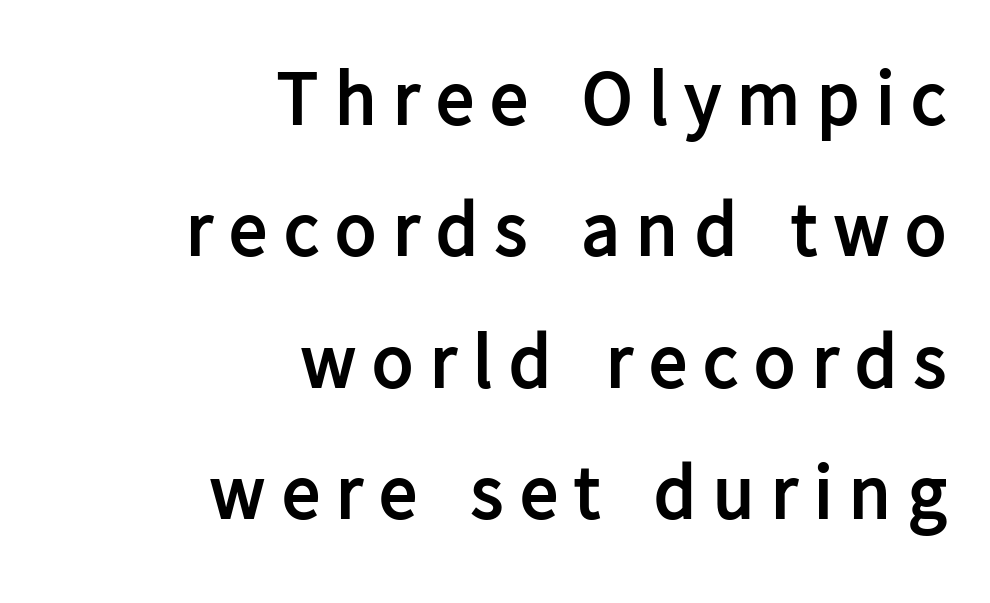
Q: Is the text bold? A: Yes.
Q: Is the text italic (slanted)? A: No, it is upright.
Q: Is the typeface a serif or a sans-serif typeface? A: Sans-serif.
Q: Is the text underlined? A: No.
Q: How is the paragraph aligned? A: Right-aligned.
Q: Is the spacing between letters normal or unusually wide? A: Unusually wide.
Q: Width (condensed, normal, or wide)? A: Normal.
Q: Stroke contrast? A: Low.
Q: x-height? A: Medium.
Q: Monospaced? A: No.
